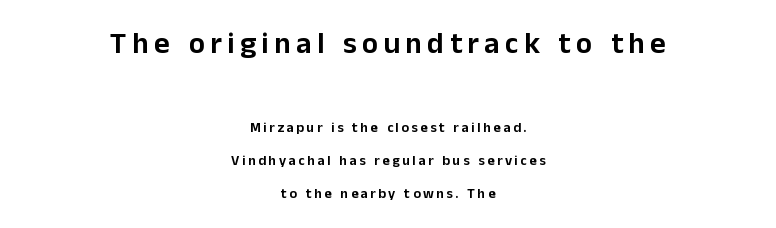
The image shows 30 px sans-serif type, upright; set centered, loose line spacing (2.37x), not underlined; the first (top) block is 2.14x larger; low stroke contrast and a medium x-height.
